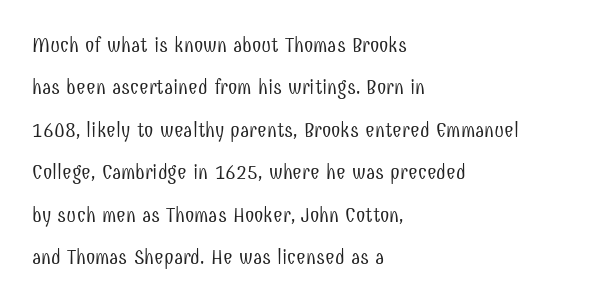
Each stroke keeps to a modest, everyday thickness or less. Rule under the text: the space is simply empty. There is no visible air inserted between adjacent glyphs. Horizontal alignment here is leftward, the default for most running prose. Posture: vertical.
